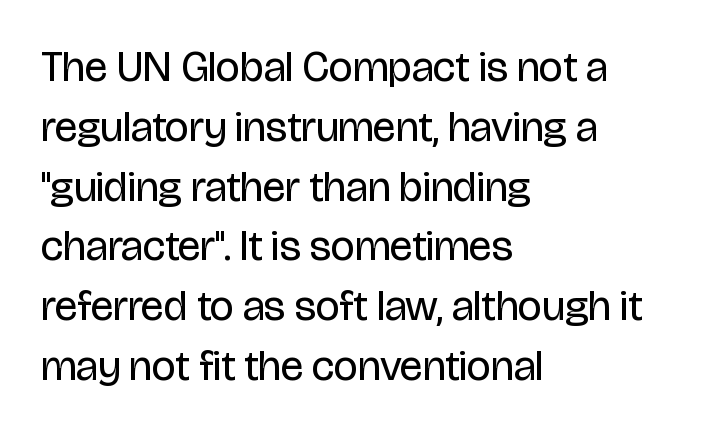
Q: Is the text bold? A: No.
Q: Is the text italic (slanted)? A: No, it is upright.
Q: Is the typeface a serif or a sans-serif typeface? A: Sans-serif.
Q: Is the text underlined? A: No.
Q: How is the paragraph aligned? A: Left-aligned.
Q: Is the spacing between letters normal or unusually wide? A: Normal.
Q: Is the spacing between lines tight, normal or loose? A: Normal.
Q: Width (condensed, normal, or wide)? A: Condensed.
Q: Stroke contrast? A: Low.
Q: x-height? A: Large.
Q: Monospaced? A: No.
